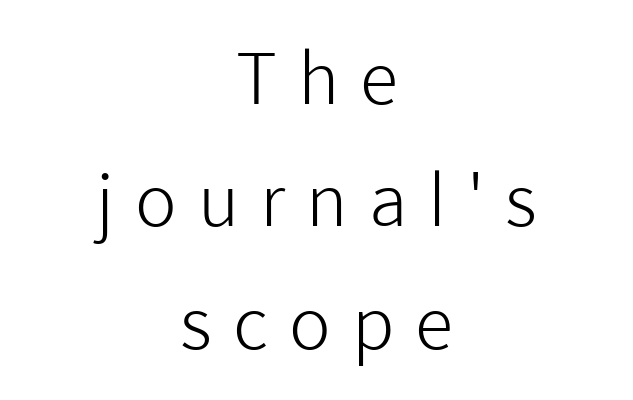
The image shows 70 px light sans-serif type, upright; set centered, line spacing 1.75x, unusually wide letter spacing (+0.3 em), not underlined; low stroke contrast and a medium x-height.
